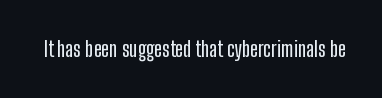
Every character sits straight up, as roman type does. The string is rendered with underlining switched off. Students, note that the glyphs here touch the page at normal intervals.
